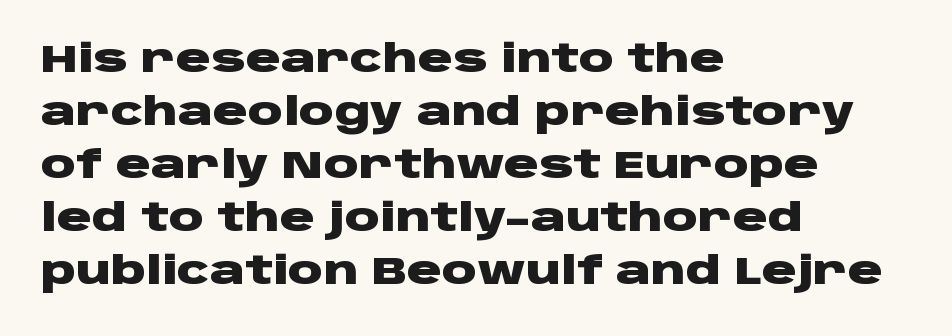
{"serif": "no", "italic": "no", "bold": "yes", "weight": "heavy", "width": "wide", "stroke_contrast": "low", "x_height": "large", "monospaced": "no", "underline": "no", "align": "left", "line_spacing": "normal", "line_spacing_ratio": 1.36, "letter_spacing": "normal", "letter_spacing_em": 0.0, "glyph_px": 39}
